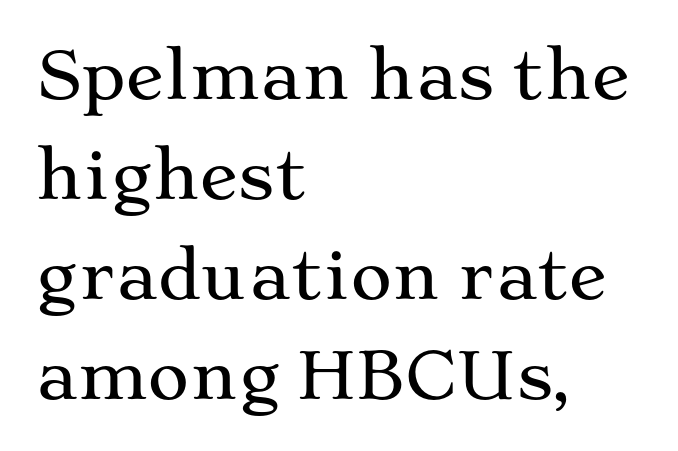
The image shows 64 px wide serif type, upright; set left-aligned, normal line spacing (1.56x), normal letter spacing, not underlined; medium stroke contrast and a medium x-height.
